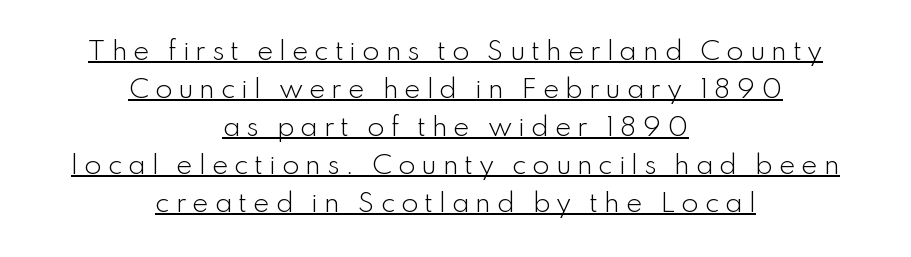
In terms of posture, this sample is upright. Regarding leading, the lines here are spaced in the standard way. The letterforms sit at book weight or below. The compositor balanced each line on the midline. Is there an underline? Yes — a line sits under the letters. The line texture is sparse and dotted thanks to wide tracking.
